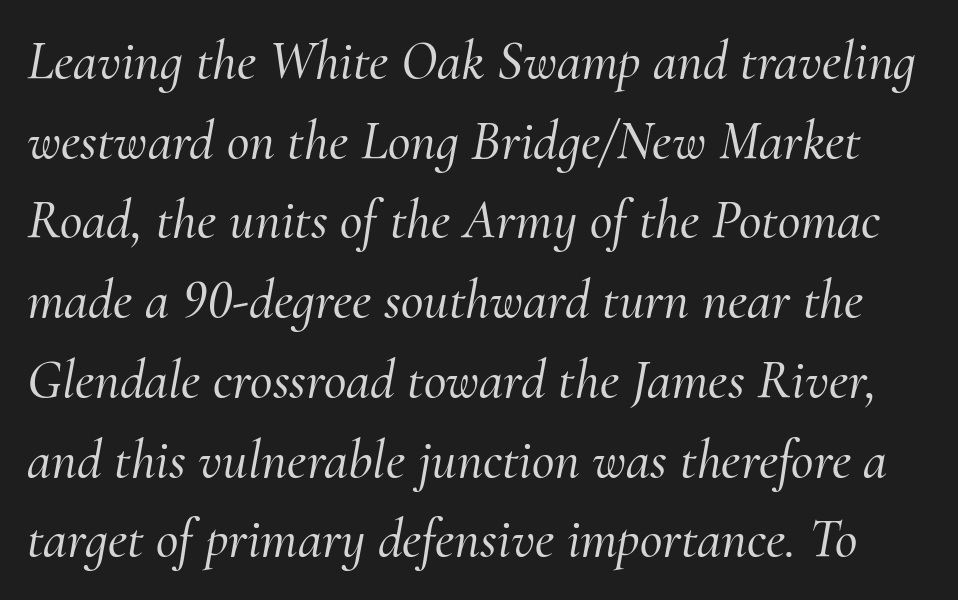
The image shows 55 px serif type, italic (leaning right); set normal line spacing (1.45x), normal letter spacing, not underlined; medium stroke contrast and a small x-height.
